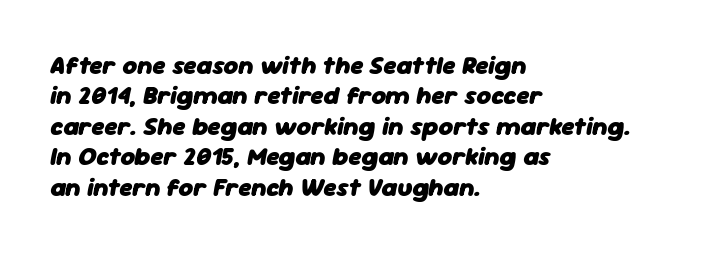
The foot of each line stays bare and open. The typesetting leans heavy: a genuine bold. A classic flush-left, rag-right setting is used for this passage. Style check: oblique.
